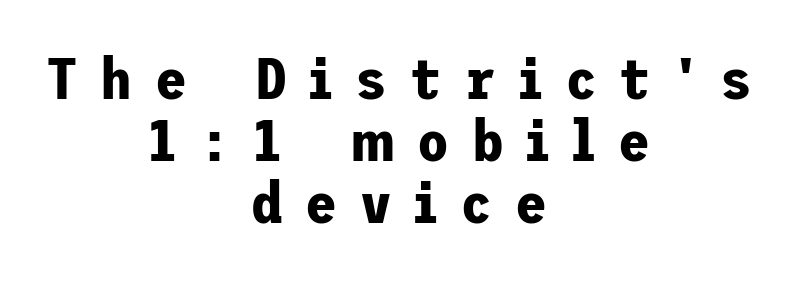
The image shows 58 px bold sans-serif type, upright; set centered, tight line spacing (1.07x), unusually wide letter spacing (+0.39 em), not underlined; low stroke contrast and a medium x-height.
